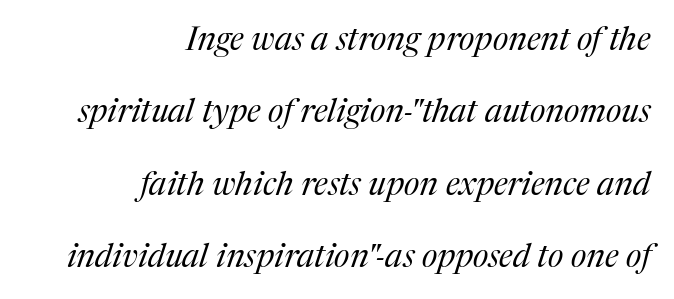
Line endings align vertically; line beginnings do not. Characters are canted at an angle relative to the baseline's perpendicular. Letter spacing: default. A typesetter would label this face a serif. Bold? No — there's no thickening of the strokes.
